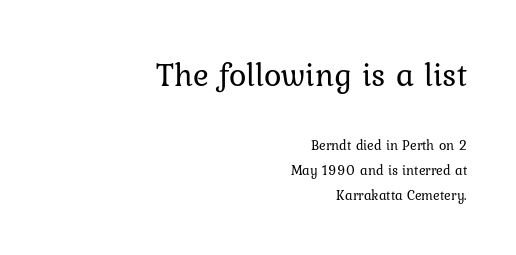
{"italic": "no", "bold": "no", "weight": "regular", "width": "normal", "stroke_contrast": "low", "x_height": "medium", "monospaced": "no", "underline": "no", "align": "right", "line_spacing_ratio": 1.78, "letter_spacing": "normal", "letter_spacing_em": 0.0, "larger_block": "first", "size_ratio": 2.36, "glyph_px": 33}
